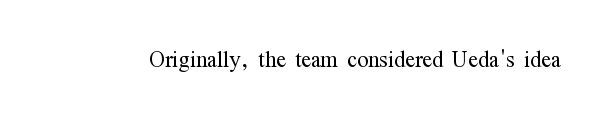
You could not count columns in this text — the font is proportionally spaced. A roman cut, with each character standing at attention. The words here are not underlined. Letter spacing: default.
